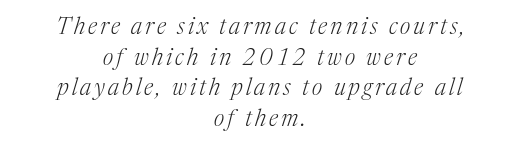
Emphasis-style slanted type is in use. Nobody drew a line under any word here. These lines are centered, leaving both edges ragged. A normal amount of white space separates one row of letters from the next.
